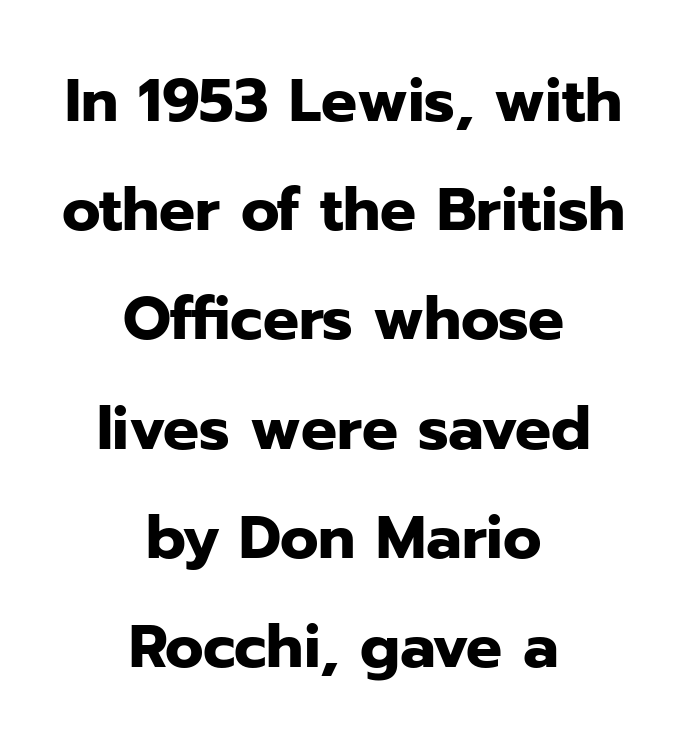
I'd describe the lettering as bold — thick and assertive. The setting favours the middle, as headings and verse often do. The letters stand straight up with perfectly vertical stems. The glyphs are unaccompanied by any horizontal stroke below them. What stands out about the letter spacing? Nothing — it is the standard amount. Stroke terminals: plain, sans-serif.
